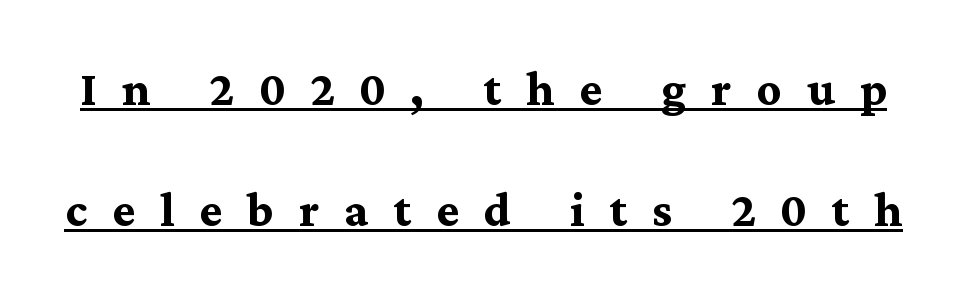
The rendering uses natural spacing where letterforms have individual widths. There is plenty of visible air inserted between adjacent glyphs. Vertical strokes here are truly vertical. The leading is generous, giving the passage an open texture.
